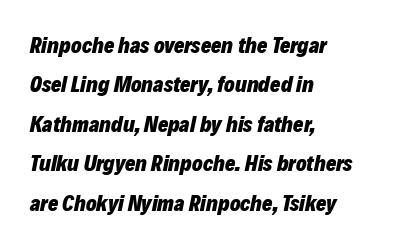
The image shows 22 px bold type, italic (leaning right); set left-aligned, line spacing 1.79x, normal letter spacing, not underlined.
